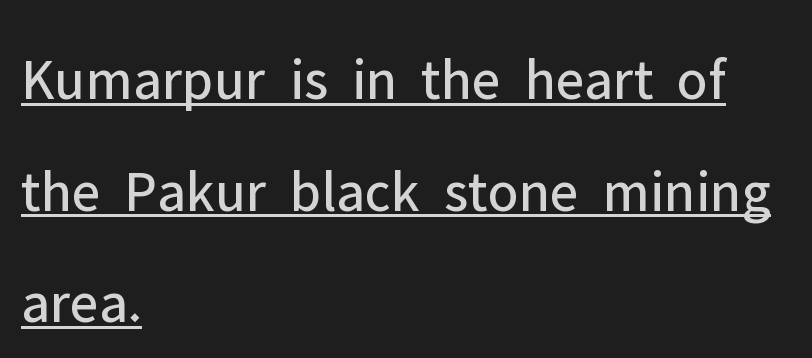
The image shows 59 px regular-weight sans-serif type, upright; set left-aligned, line spacing 1.89x, normal letter spacing, underlined; low stroke contrast and a medium x-height.
